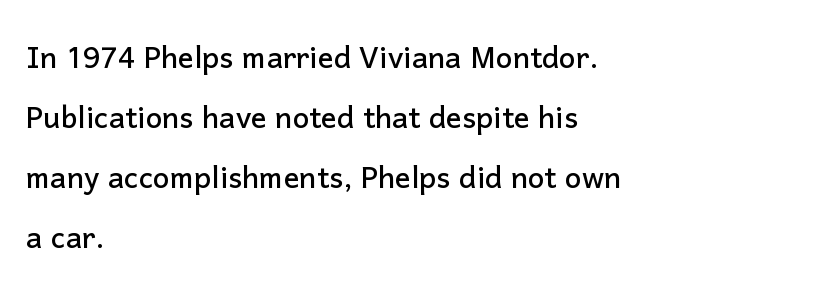
One-word summary of the alignment: left. It's the straight-up-and-down kind of type. Caption: standard tracking, unaltered. Each letter keeps its own natural width here, so spacing adapts to shape.
